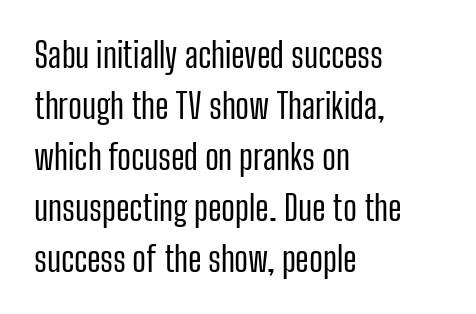
The image shows 34 px regular-weight, condensed sans-serif type, upright; set left-aligned, normal line spacing (1.5x), normal letter spacing, not underlined; low stroke contrast and a medium x-height.
